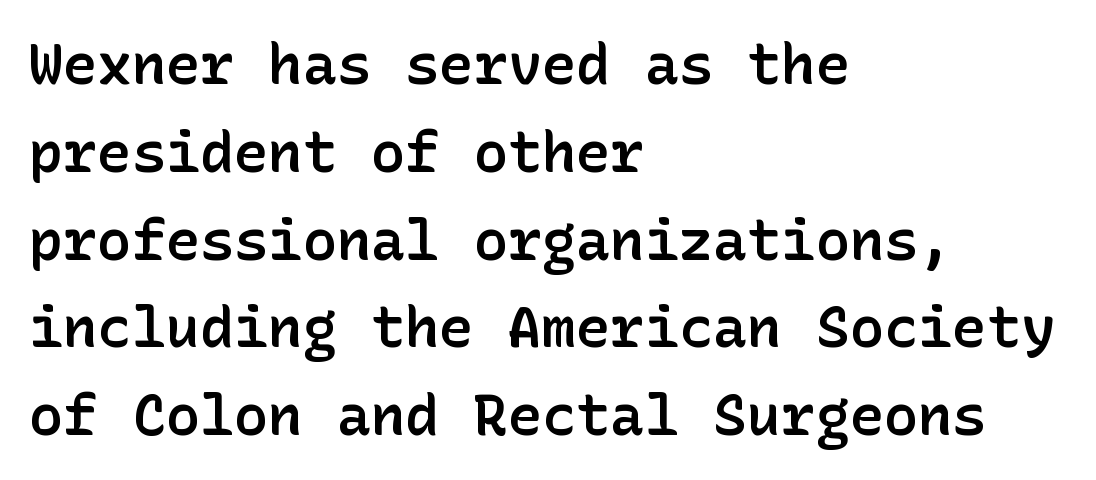
Q: Is the text bold? A: Semi-bold.
Q: Is the text italic (slanted)? A: No, it is upright.
Q: Is the typeface a serif or a sans-serif typeface? A: Sans-serif.
Q: Is the text underlined? A: No.
Q: How is the paragraph aligned? A: Left-aligned.
Q: Is the spacing between letters normal or unusually wide? A: Normal.
Q: Is the spacing between lines tight, normal or loose? A: Normal.
Q: Width (condensed, normal, or wide)? A: Normal.
Q: Stroke contrast? A: Low.
Q: x-height? A: Medium.
